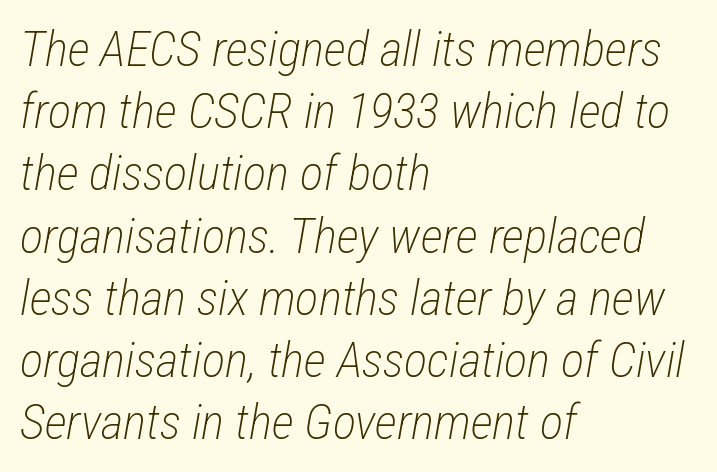
The line-height multiplier appears to be the usual default. The words here are not underlined. The rendering keeps characters at their native spacing. The letterforms sit at book weight or below.
